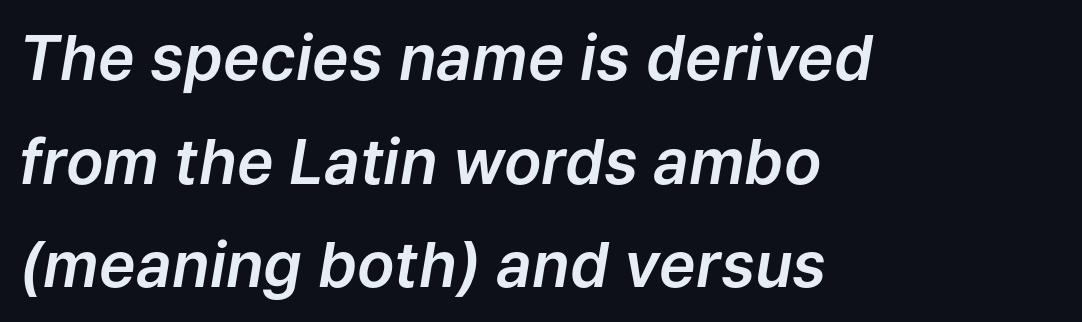
Think of a printed novel: that variable character pitch is what you see here. Tracking here is standard; glyphs follow each other at the usual distance. If you drew a ruler down the left edge, every line would touch it. The glyphs are unaccompanied by any horizontal stroke below them. These lines were composed using italics.
